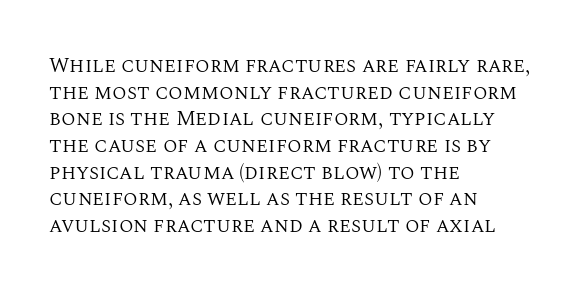
{"italic": "no", "bold": "no", "underline": "no", "align": "left", "line_spacing": "normal", "line_spacing_ratio": 1.27, "letter_spacing": "normal", "letter_spacing_em": 0.0, "glyph_px": 21}
